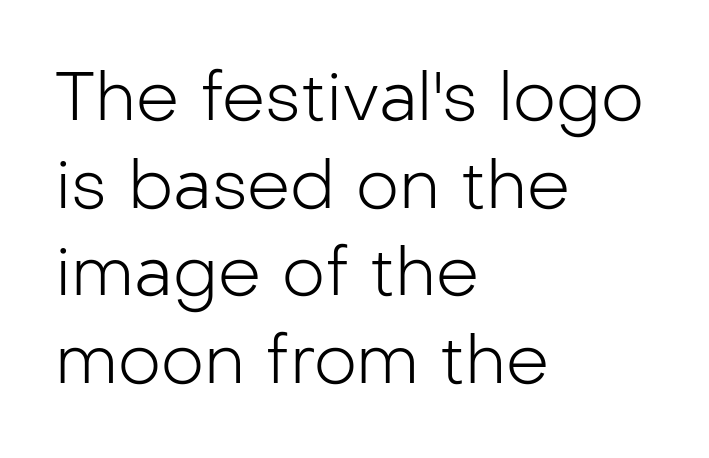
Q: Is the text bold? A: No.
Q: Is the text italic (slanted)? A: No, it is upright.
Q: Is the typeface a serif or a sans-serif typeface? A: Sans-serif.
Q: Is the text underlined? A: No.
Q: How is the paragraph aligned? A: Left-aligned.
Q: Is the spacing between letters normal or unusually wide? A: Normal.
Q: Is the spacing between lines tight, normal or loose? A: Normal.
Q: Width (condensed, normal, or wide)? A: Normal.
Q: Stroke contrast? A: Low.
Q: x-height? A: Medium.
Q: Monospaced? A: No.
